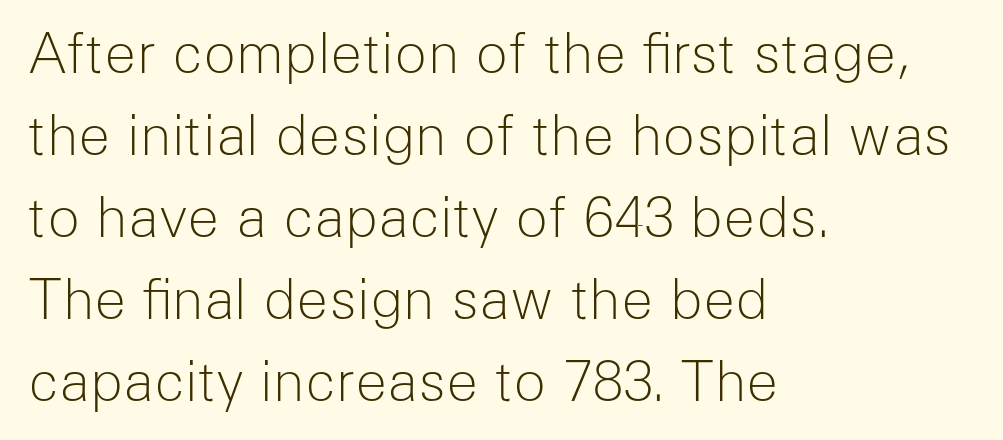
The image shows 54 px light sans-serif type, upright; set left-aligned, normal line spacing (1.52x), normal letter spacing, not underlined; low stroke contrast and a medium x-height.
